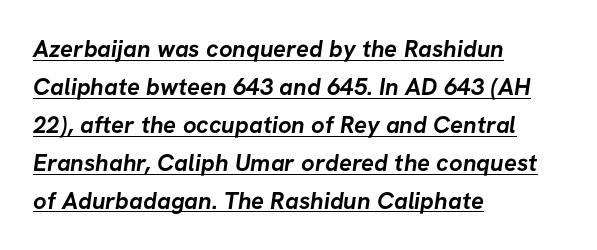
{"bold": "yes", "underline": "yes", "align": "left", "line_spacing": "normal", "line_spacing_ratio": 1.58, "letter_spacing": "normal", "letter_spacing_em": 0.0, "glyph_px": 24}
